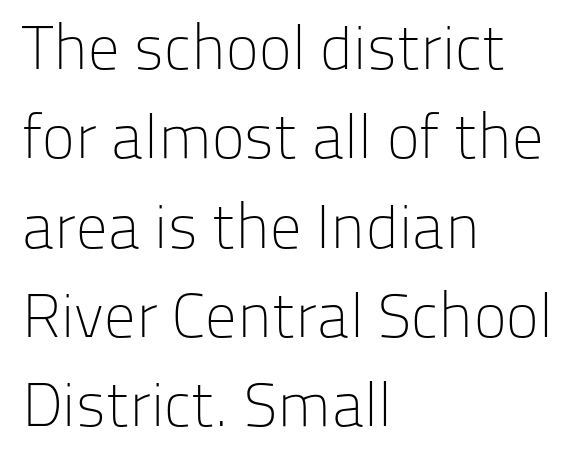
The image shows 62 px light sans-serif type, upright; set left-aligned, normal line spacing (1.44x), normal letter spacing, not underlined; low stroke contrast and a medium x-height.
